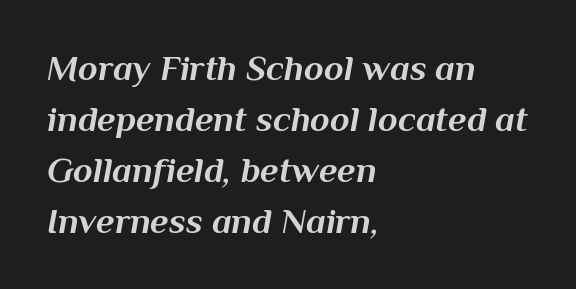
Rendered with sloped, italic letterforms. Characters follow at the spacing the type designer built in. Each letter keeps its own natural width here, so spacing adapts to shape. Underline: absent.
